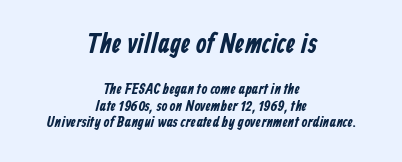
There is no visible air inserted between adjacent glyphs. Neither beginnings nor endings align; midpoints do. Cramped leading. Letters rest on an invisible, unmarked baseline.
